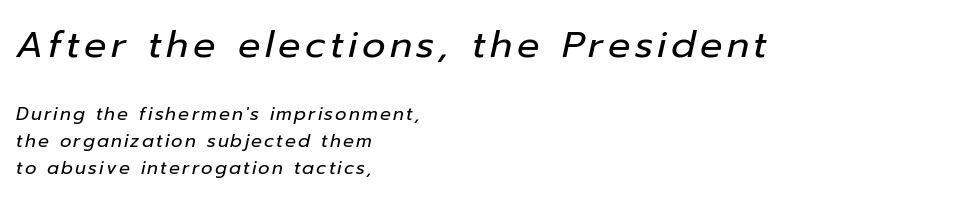
{"italic": "yes", "lean": "right", "slant_degrees": 12, "bold": "no", "weight": "regular", "width": "normal", "stroke_contrast": "low", "x_height": "medium", "monospaced": "no", "underline": "no", "align": "left", "line_spacing": "normal", "line_spacing_ratio": 1.48, "larger_block": "first", "size_ratio": 2.06, "glyph_px": 37}
